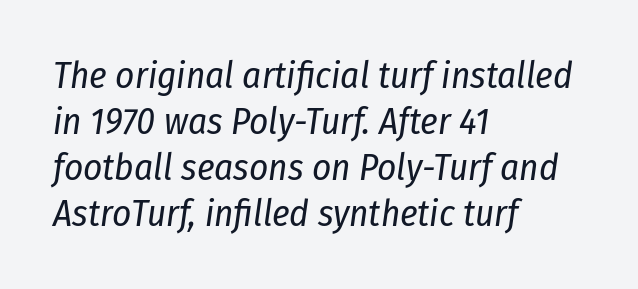
The image shows 37 px regular-weight, condensed type, italic (leaning right); set left-aligned, line spacing 1.24x, normal letter spacing, not underlined; low stroke contrast and a medium x-height.
